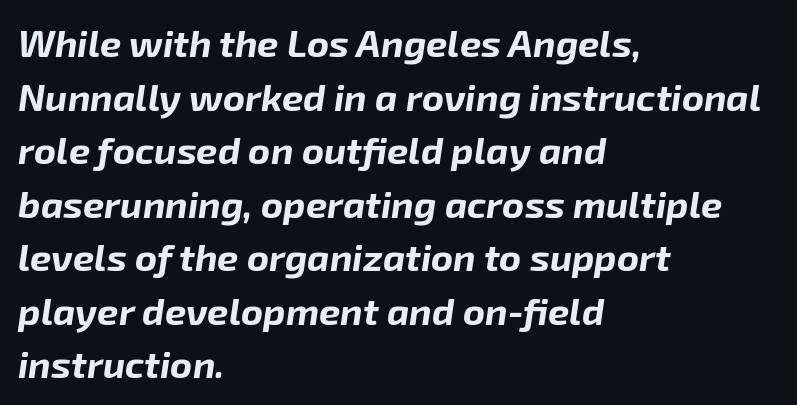
{"italic": "yes", "lean": "right", "slant_degrees": 8, "bold": "yes", "weight": "bold", "width": "normal", "stroke_contrast": "low", "x_height": "medium", "monospaced": "no", "underline": "no", "align": "left", "line_spacing": "normal", "line_spacing_ratio": 1.41, "letter_spacing": "normal", "letter_spacing_em": 0.0, "glyph_px": 38}
